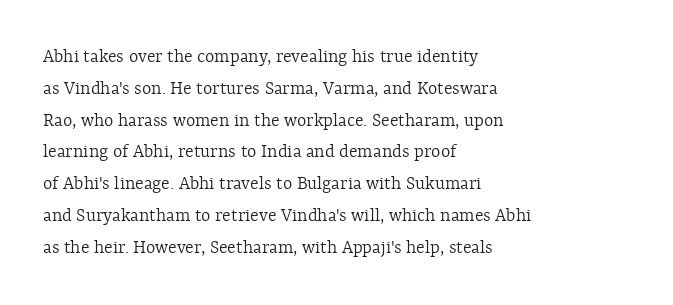
{"italic": "no", "bold": "no", "underline": "no", "align": "left", "line_spacing": "normal", "line_spacing_ratio": 1.59, "letter_spacing": "normal", "letter_spacing_em": 0.0, "glyph_px": 20}
